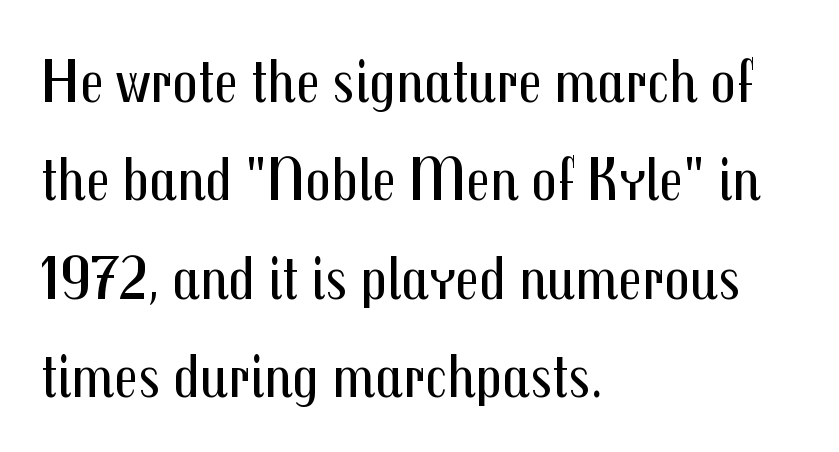
{"serif": "no", "italic": "no", "bold": "no", "weight": "regular", "width": "condensed", "stroke_contrast": "medium", "x_height": "medium", "monospaced": "no", "underline": "no", "align": "left", "line_spacing": "normal", "line_spacing_ratio": 1.56, "letter_spacing": "normal", "letter_spacing_em": 0.0, "glyph_px": 63}
